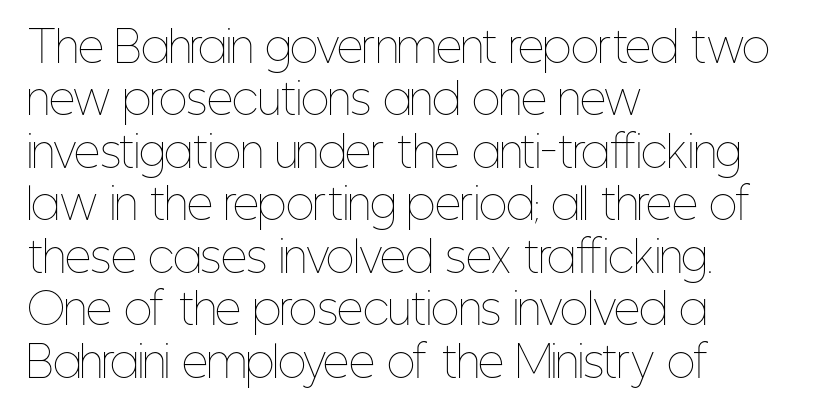
{"italic": "no", "bold": "no", "weight": "thin", "width": "condensed", "stroke_contrast": "low", "x_height": "medium", "monospaced": "no", "underline": "no", "align": "left", "line_spacing": "normal", "line_spacing_ratio": 1.28, "letter_spacing": "normal", "letter_spacing_em": 0.0, "glyph_px": 41}
